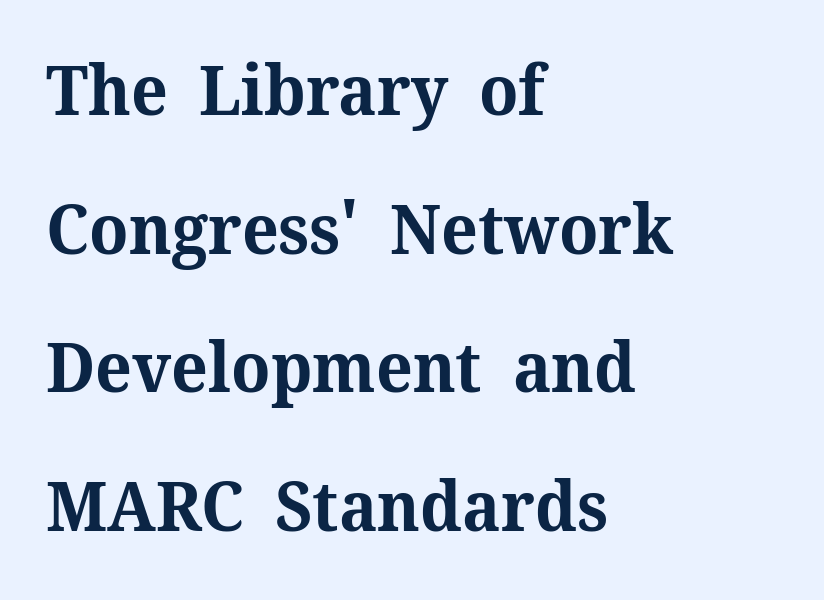
{"serif": "yes", "italic": "no", "bold": "yes", "weight": "bold", "width": "normal", "stroke_contrast": "medium", "x_height": "medium", "monospaced": "no", "underline": "no", "align": "left", "line_spacing": "loose", "line_spacing_ratio": 2.01, "letter_spacing": "normal", "letter_spacing_em": 0.0, "glyph_px": 69}
